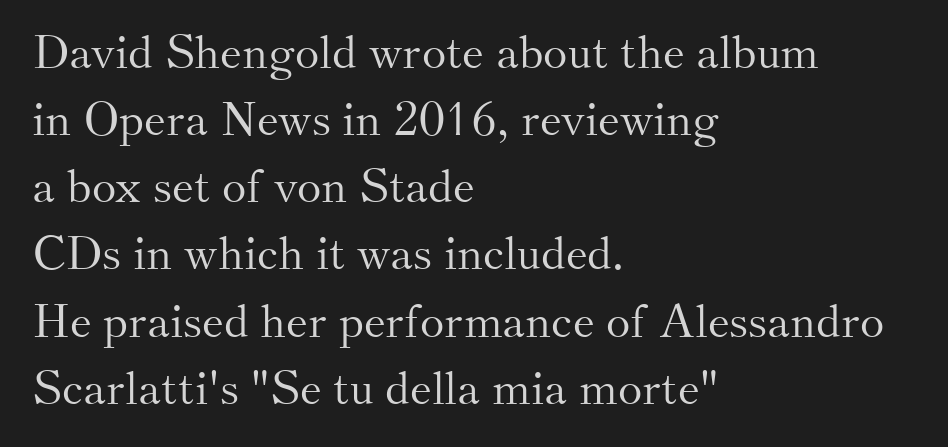
Only glyphs here, with clear space below each row. The ragged edge is on the right, which tells us the setting is flush left. Nobody touched the tracking dial on this one. Summary of weight: not heavy and not bold. Nope, not italic — everything's standing straight. Classification — serif.
